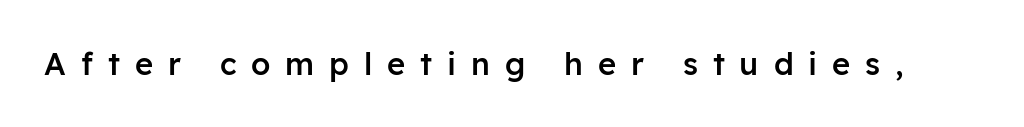
The image shows 31 px semibold sans-serif type, upright; set unusually wide letter spacing (+0.48 em), not underlined; low stroke contrast and a medium x-height.
